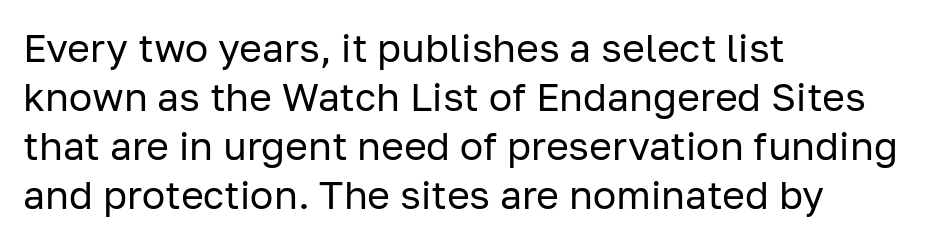
Each letter keeps its own natural width here, so spacing adapts to shape. The gaps between neighbouring characters are ordinary and unremarkable. The letters stand straight up with perfectly vertical stems. The rendering uses a moderate line-height, typical for paragraphs.
